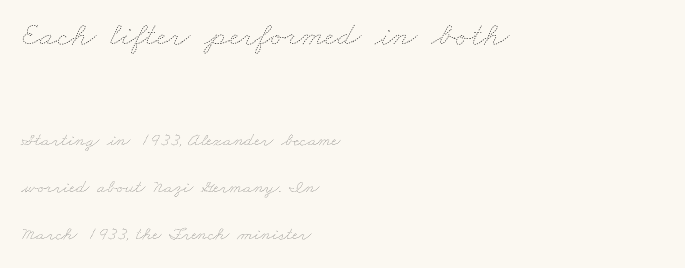
The image shows 34 px thin, wide type; set left-aligned, loose line spacing (2.47x), normal letter spacing, not underlined; the first (top) block is 1.79x larger; low stroke contrast and a small x-height.
